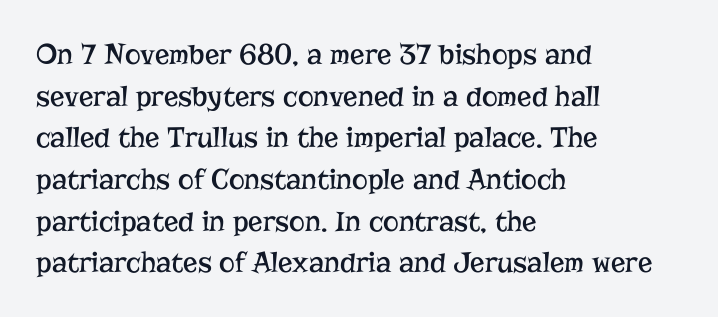
Q: Is the text bold? A: No.
Q: Is the text italic (slanted)? A: No, it is upright.
Q: Is the typeface a serif or a sans-serif typeface? A: Serif.
Q: Is the text underlined? A: No.
Q: How is the paragraph aligned? A: Left-aligned.
Q: Is the spacing between letters normal or unusually wide? A: Normal.
Q: Is the spacing between lines tight, normal or loose? A: Normal.
Q: Width (condensed, normal, or wide)? A: Normal.
Q: Stroke contrast? A: Low.
Q: x-height? A: Medium.
Q: Monospaced? A: No.
